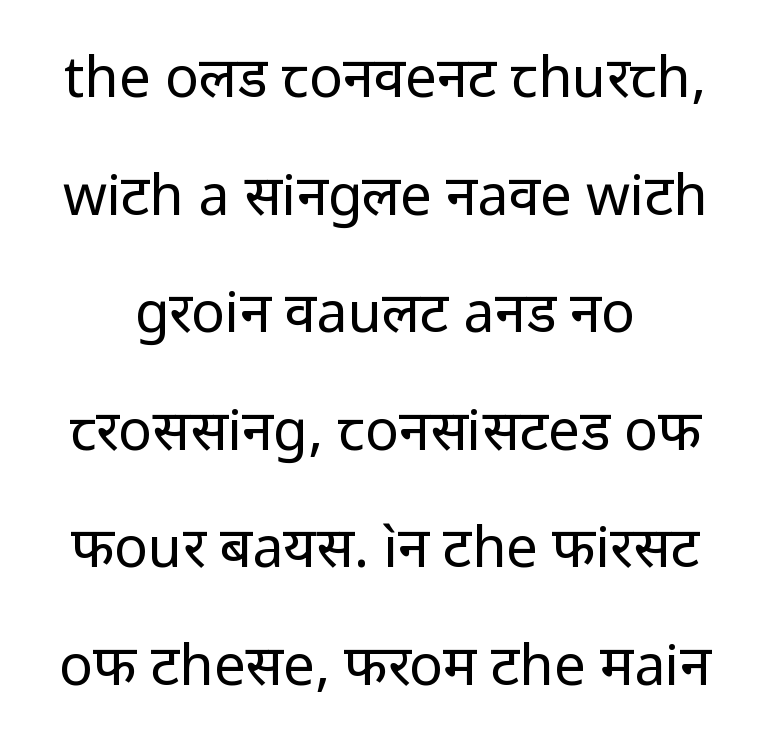
Designer's note — italics off, roman on. Characters follow at the spacing the type designer built in. Varying glyph widths throughout — classic text-font behaviour. Ink coverage per letter is moderate at most. Vertical spacing — loose.
